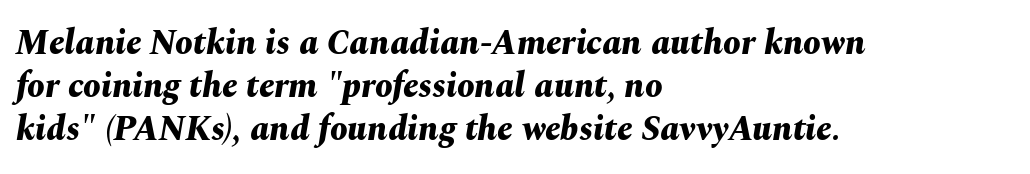
Here the designer chose a conventional face with non-uniform glyph widths. Bare-footed words on every line. The tracking reads as untouched default to a designer's eye. Strokes here are thick enough to call this a true bold. Caption: multi-line text, flush left, ragged right. Looking at the ascenders, they clearly lean.
